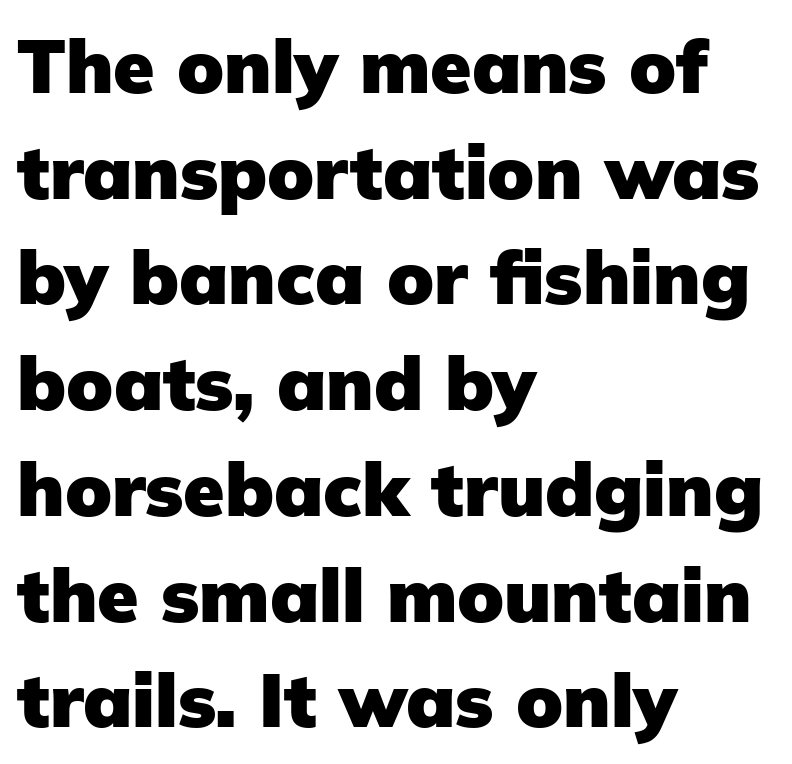
Q: Is the text bold? A: Yes.
Q: Is the text italic (slanted)? A: No, it is upright.
Q: Is the typeface a serif or a sans-serif typeface? A: Sans-serif.
Q: Is the text underlined? A: No.
Q: How is the paragraph aligned? A: Left-aligned.
Q: Is the spacing between letters normal or unusually wide? A: Normal.
Q: Is the spacing between lines tight, normal or loose? A: Normal.
Q: Width (condensed, normal, or wide)? A: Normal.
Q: Stroke contrast? A: Low.
Q: x-height? A: Medium.
Q: Monospaced? A: No.
